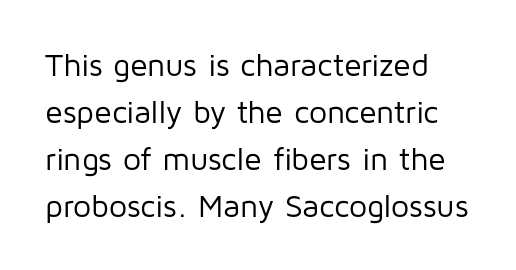
The image shows 32 px regular-weight sans-serif type, upright; set normal line spacing (1.47x), normal letter spacing, not underlined; low stroke contrast and a medium x-height.
